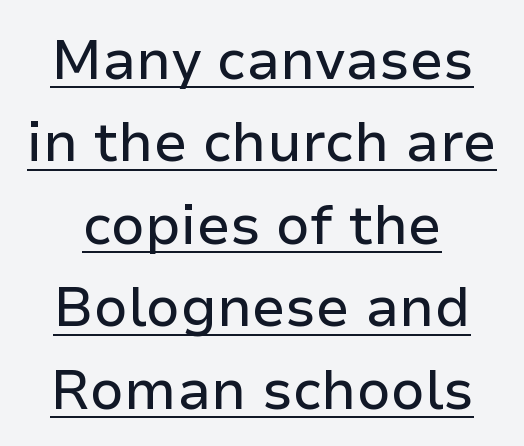
Q: Is the text italic (slanted)? A: No, it is upright.
Q: Is the typeface a serif or a sans-serif typeface? A: Sans-serif.
Q: Is the text underlined? A: Yes.
Q: Is the spacing between letters normal or unusually wide? A: Normal.
Q: Is the spacing between lines tight, normal or loose? A: Normal.
Q: Width (condensed, normal, or wide)? A: Normal.
Q: Stroke contrast? A: Low.
Q: x-height? A: Medium.
Q: Monospaced? A: No.
